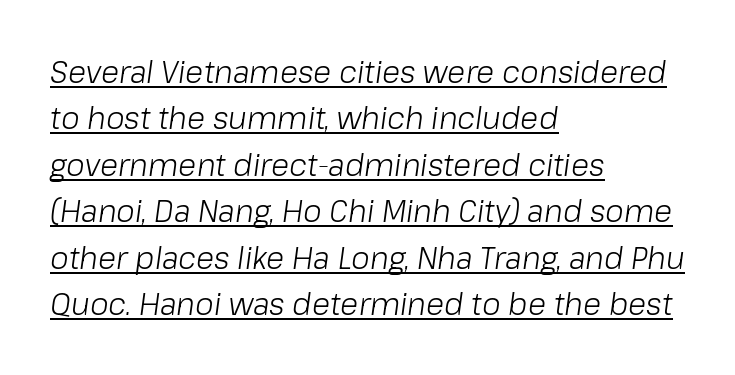
The image shows 30 px light type, italic (leaning right); set left-aligned, normal line spacing (1.55x), normal letter spacing, underlined; low stroke contrast and a medium x-height.
